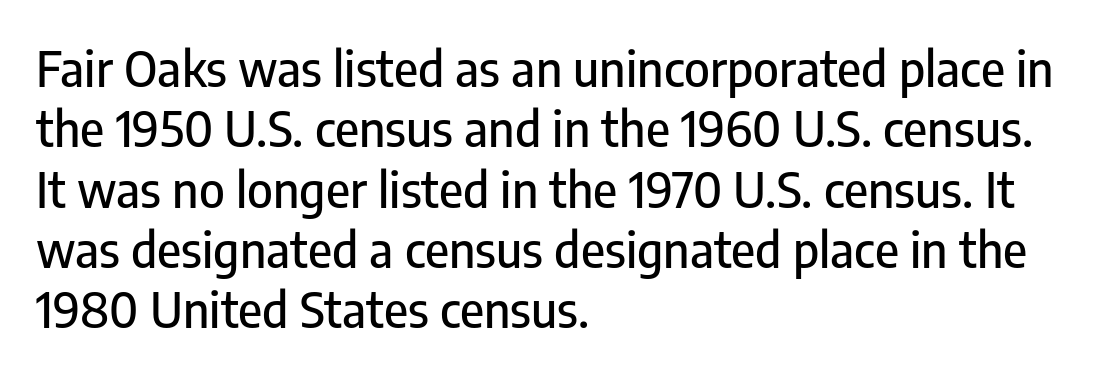
Is the letter spacing exaggerated? No — it looks like the ordinary default. This rendering uses left alignment, leaving the right contour irregular. This is the regular roman posture of the typeface. Underlining? Definitely not there. A typesetter would call this proportional, since set widths differ per character. A typesetter would label this face a sans.
